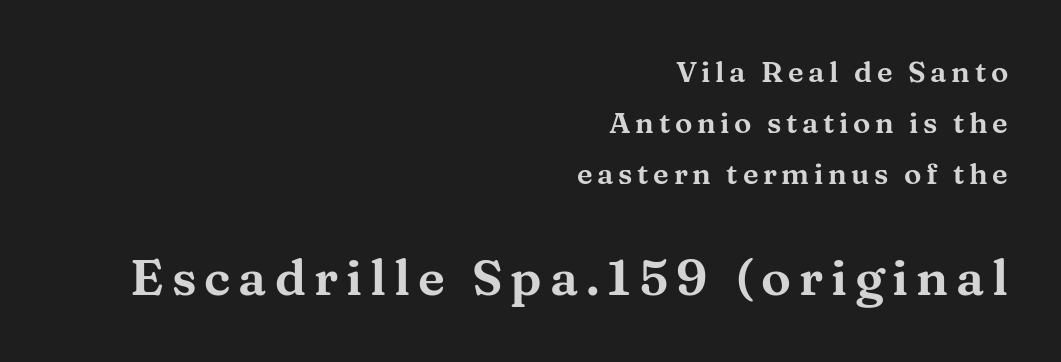
Style check: upright. These lines stack with their right ends in a neat column. These two chunks differ in scale, with the bottom chunk taking the larger measure. This rendering features lettering with no underline.
